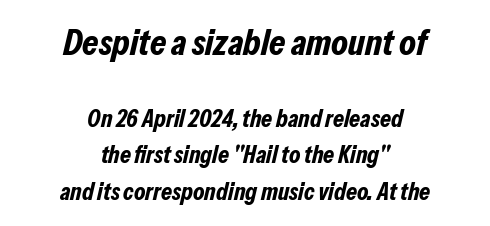
Regarding leading, the lines here are spaced in the standard way. The foot of each line stays bare and open. Strokes here are thick enough to call this a true bold. A student would call this center alignment; a typographer would say set centered.
